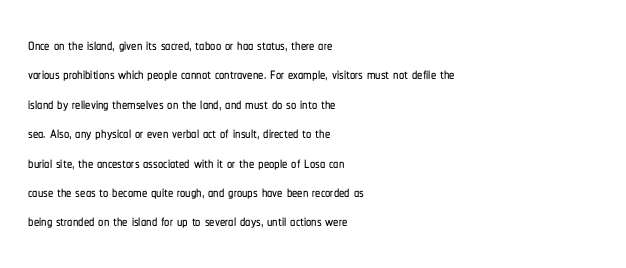
If you drew a ruler down the left edge, every line would touch it. The foot of each line stays bare and open. What's the leading like? Ordinary, nothing unusual. The axis of the letterforms is exactly vertical. Observe the ordinary spacing: letters are neighbours, not strangers.
